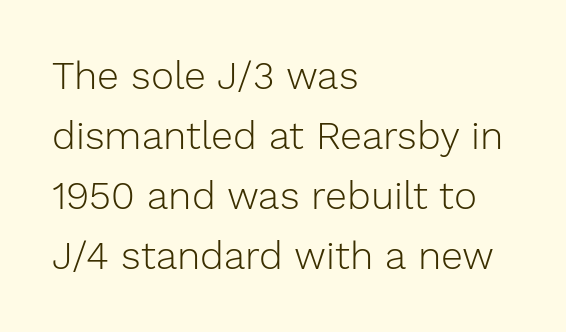
The image shows 39 px light sans-serif type, upright; set left-aligned, normal line spacing (1.54x), normal letter spacing, not underlined; low stroke contrast and a medium x-height.
